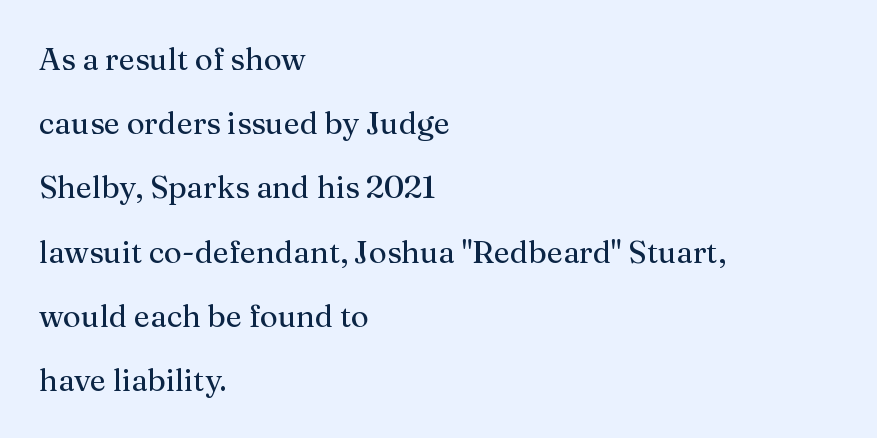
{"serif": "yes", "italic": "no", "bold": "no", "weight": "regular", "width": "normal", "stroke_contrast": "medium", "x_height": "medium", "monospaced": "no", "underline": "no", "align": "left", "line_spacing": "loose", "line_spacing_ratio": 2.07, "letter_spacing": "normal", "letter_spacing_em": 0.0, "glyph_px": 31}
